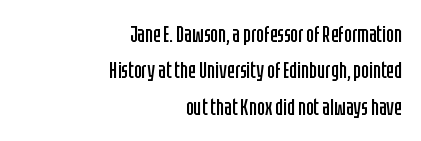
The lettering stays uniformly vertical, giving the passage a roman look. Is the type heavy? It reads as light-to-regular instead. Caption: multi-line text, flush right, ragged left. The foot of each line stays bare and open.
